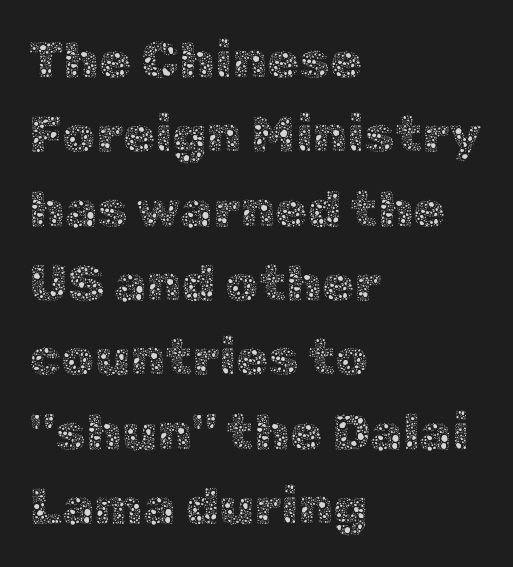
Q: Is the text bold? A: No.
Q: Is the text italic (slanted)? A: No, it is upright.
Q: Is the text underlined? A: No.
Q: How is the paragraph aligned? A: Left-aligned.
Q: Is the spacing between letters normal or unusually wide? A: Normal.
Q: Is the spacing between lines tight, normal or loose? A: Normal.
Q: Width (condensed, normal, or wide)? A: Normal.
Q: x-height? A: Medium.
Q: Monospaced? A: No.
